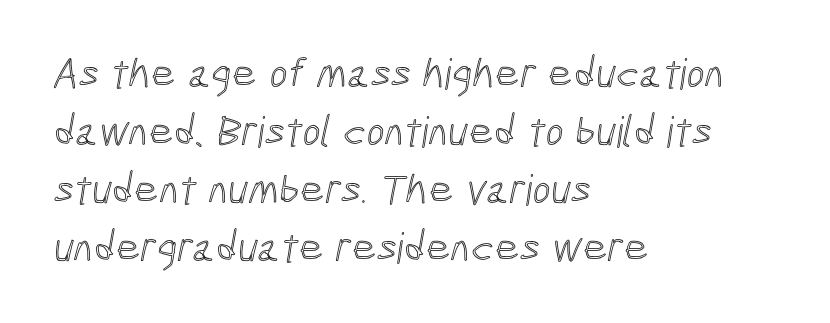
The image shows 43 px condensed type; set left-aligned, normal line spacing (1.35x), normal letter spacing, not underlined; a medium x-height.
